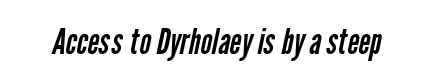
The image shows 35 px regular-weight, condensed sans-serif type; set normal letter spacing, not underlined; low stroke contrast and a medium x-height.
